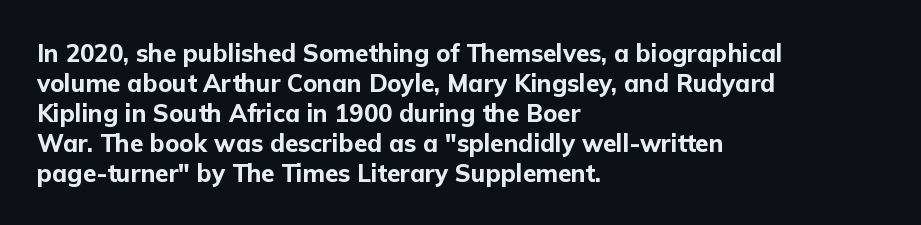
The image shows 24 px bold type, upright; set left-aligned, normal line spacing (1.25x), normal letter spacing, not underlined.
